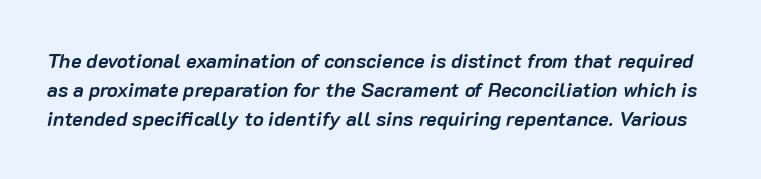
The image shows 20 px bold type, italic (leaning right); set normal line spacing (1.44x), normal letter spacing, not underlined.
